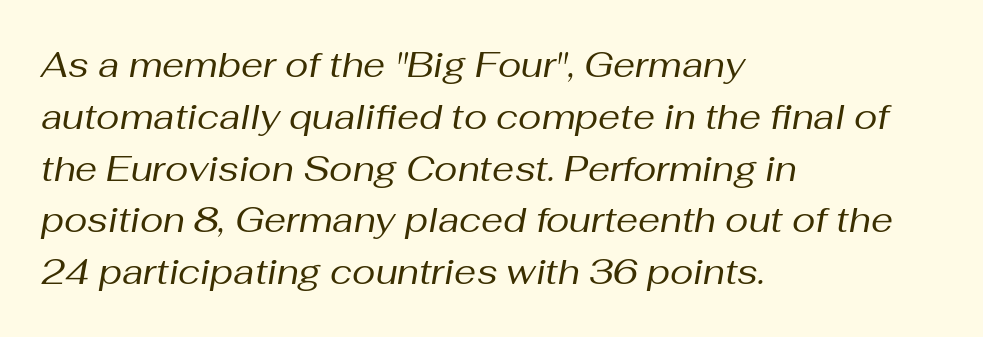
{"italic": "yes", "lean": "right", "slant_degrees": 10, "bold": "no", "weight": "regular", "width": "normal", "stroke_contrast": "medium", "x_height": "medium", "monospaced": "no", "underline": "no", "align": "left", "line_spacing": "normal", "line_spacing_ratio": 1.48, "letter_spacing": "normal", "letter_spacing_em": 0.0, "glyph_px": 35}
